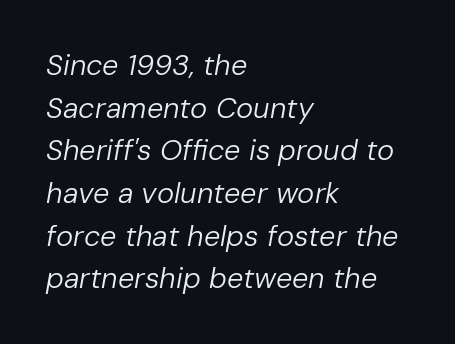
This sample uses an oblique cut, with every glyph tilted off the vertical. Stem width sits at or under what a default text font uses. Quick note: interline space is typical. Notice how the passage keeps a crisp vertical edge on the left only.
